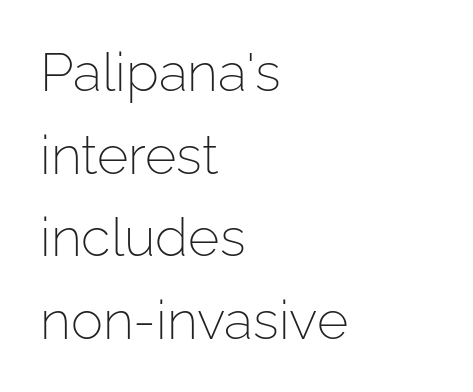
Q: Is the text bold? A: No.
Q: Is the text italic (slanted)? A: No, it is upright.
Q: Is the typeface a serif or a sans-serif typeface? A: Sans-serif.
Q: Is the text underlined? A: No.
Q: How is the paragraph aligned? A: Left-aligned.
Q: Is the spacing between letters normal or unusually wide? A: Normal.
Q: Is the spacing between lines tight, normal or loose? A: Normal.
Q: Width (condensed, normal, or wide)? A: Normal.
Q: Stroke contrast? A: Low.
Q: x-height? A: Medium.
Q: Monospaced? A: No.
